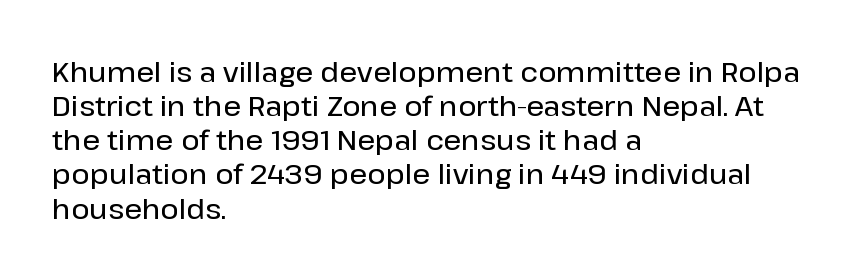
The image shows 28 px sans-serif type, upright; set left-aligned, line spacing 1.22x, normal letter spacing, not underlined; low stroke contrast and a medium x-height.
